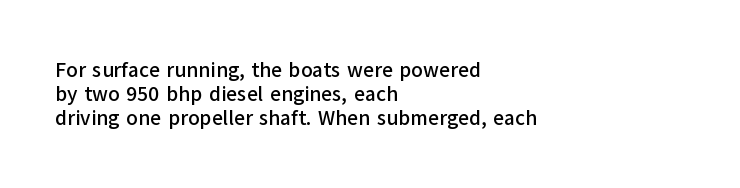
{"italic": "no", "underline": "no", "align": "left", "line_spacing": "tight", "line_spacing_ratio": 1.14, "letter_spacing": "normal", "letter_spacing_em": 0.0, "glyph_px": 21}
